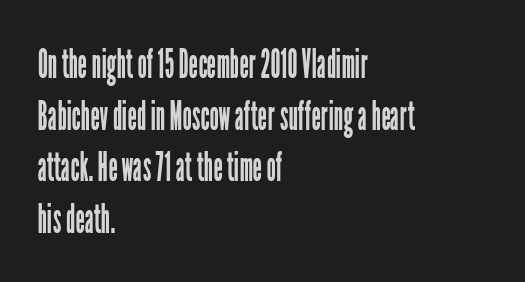
Weight: in the light-to-regular range. Line spacing here is normal. The font family rendered here belongs to the sans-serif group. If you drew a line through each stem, it would be perfectly vertical. Characters follow at the spacing the type designer built in.
